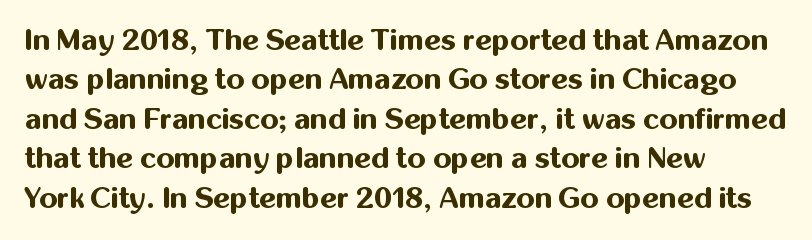
Caption: multi-line text, flush left, ragged right. Each letter keeps its own natural width here, so spacing adapts to shape. A roman cut, with each character standing at attention. In terms of letterform style, serifs are entirely absent. The rendering keeps characters at their native spacing. Type without underlining.
